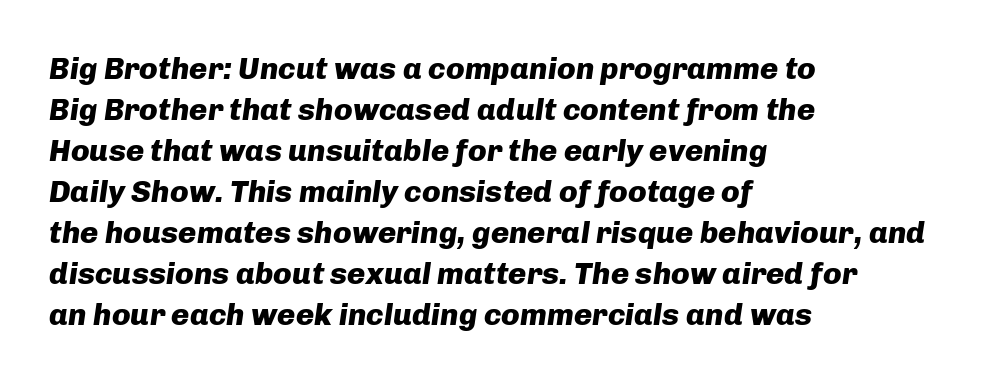
The rendering uses natural spacing where letterforms have individual widths. Leading: standard. Letters rest on an invisible, unmarked baseline. The typesetter chose a ragged-right arrangement here. Plenty of ink on the page — the face is bold.
